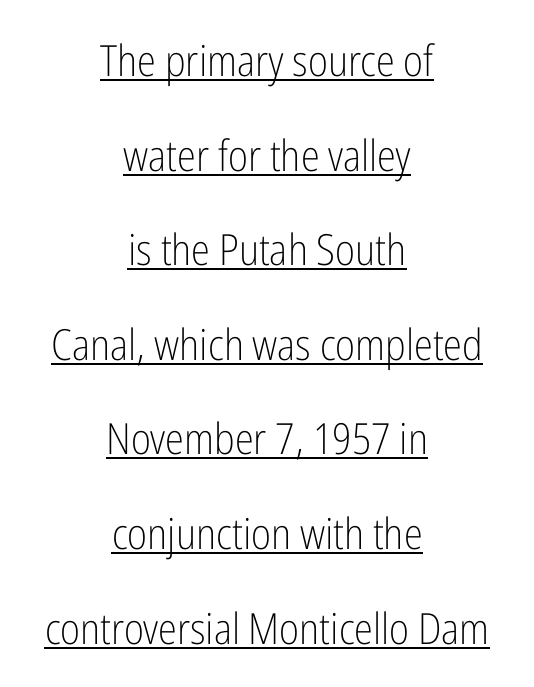
Q: Is the text bold? A: No.
Q: Is the text italic (slanted)? A: No, it is upright.
Q: Is the typeface a serif or a sans-serif typeface? A: Sans-serif.
Q: Is the text underlined? A: Yes.
Q: How is the paragraph aligned? A: Centered.
Q: Is the spacing between letters normal or unusually wide? A: Normal.
Q: Is the spacing between lines tight, normal or loose? A: Loose.
Q: Width (condensed, normal, or wide)? A: Condensed.
Q: Stroke contrast? A: Low.
Q: x-height? A: Medium.
Q: Monospaced? A: No.
